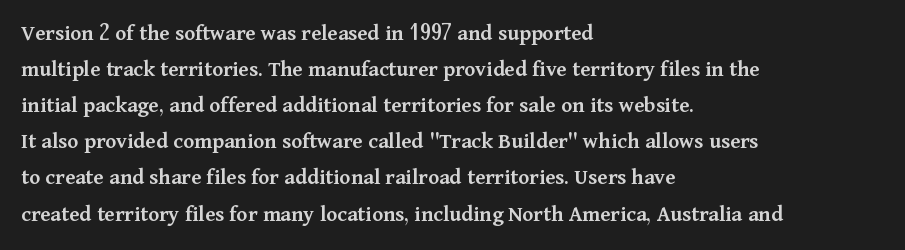
{"italic": "no", "bold": "semi", "underline": "no", "align": "left", "line_spacing": "normal", "line_spacing_ratio": 1.57, "letter_spacing": "normal", "letter_spacing_em": 0.0, "glyph_px": 23}
